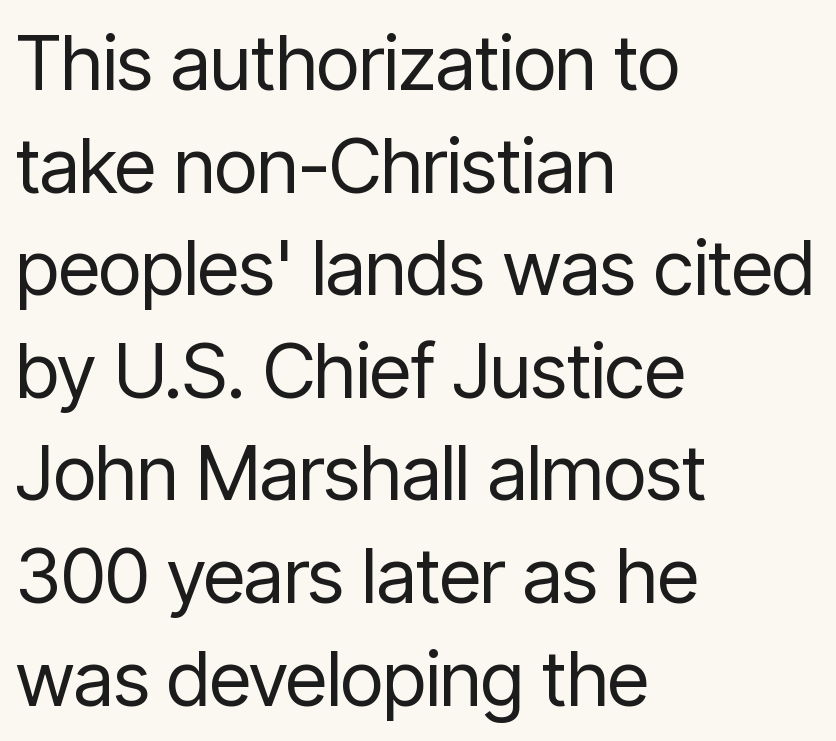
The letters advance in unequal steps, a hallmark of proportional type. This is not heavy type; no bold has been used. In terms of posture, this sample is upright. Look at the bottom of the vertical strokes: they stop flat, with no serifs.
